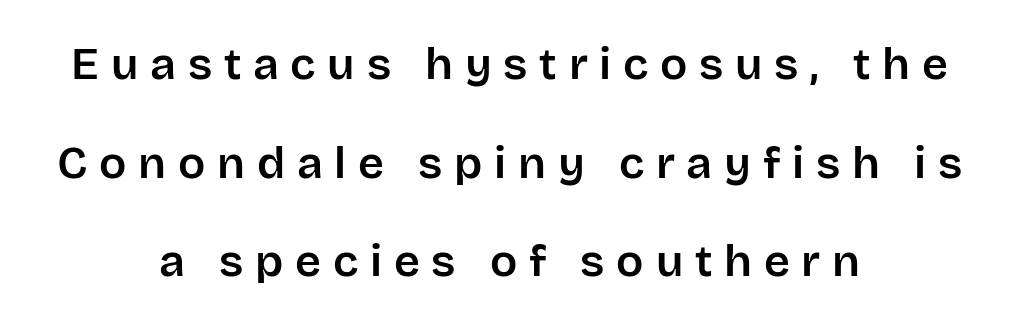
{"serif": "no", "italic": "no", "width": "normal", "stroke_contrast": "low", "x_height": "large", "monospaced": "no", "underline": "no", "align": "center", "line_spacing": "loose", "line_spacing_ratio": 2.19, "letter_spacing": "wide", "letter_spacing_em": 0.26, "glyph_px": 45}
